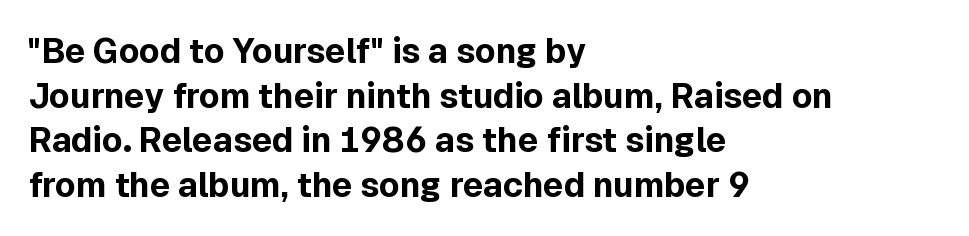
The strokes are fattened all the way to bold. Type without underlining. The letters advance in unequal steps, a hallmark of proportional type. This sample uses plain, unmodified letter spacing. A normal amount of white space separates one row of letters from the next.
